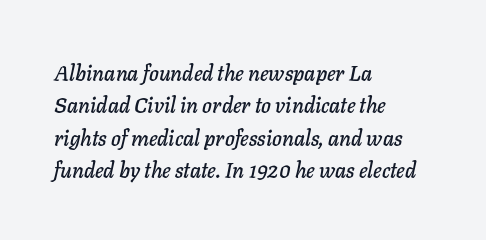
Q: Is the text italic (slanted)? A: Yes, it leans right by about 11 degrees.
Q: Is the text underlined? A: No.
Q: How is the paragraph aligned? A: Left-aligned.
Q: Is the spacing between letters normal or unusually wide? A: Normal.
Q: Is the spacing between lines tight, normal or loose? A: Normal.
